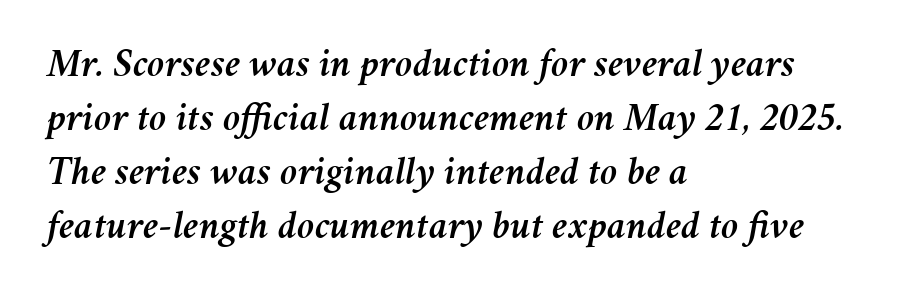
The image shows 40 px text type, italic (leaning right); set left-aligned, normal line spacing (1.35x), normal letter spacing, not underlined; medium stroke contrast and a medium x-height.
